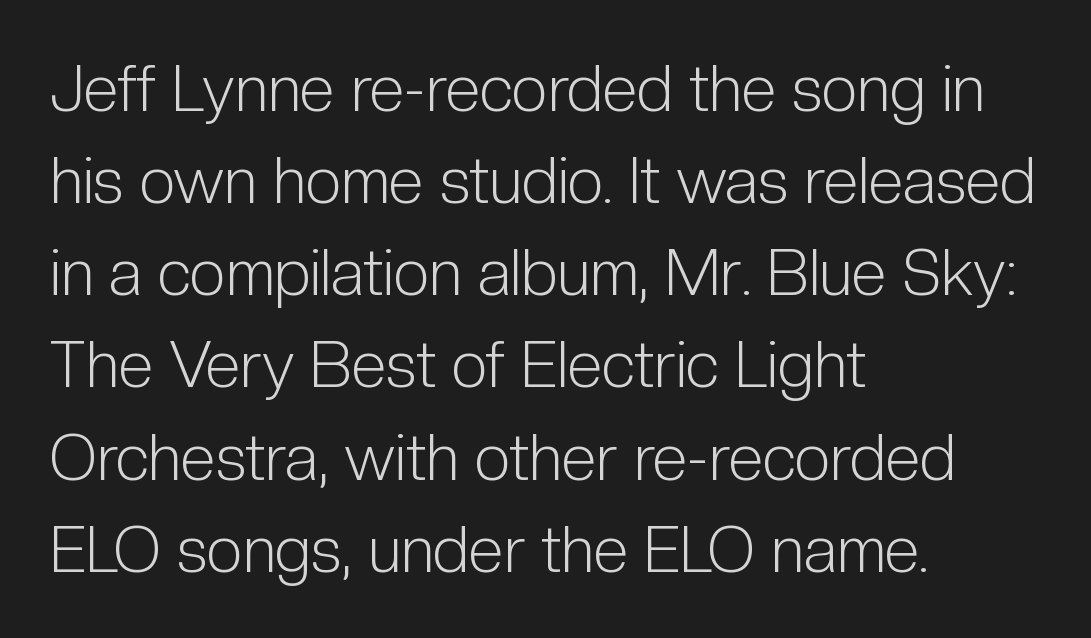
Each letter's strokes conclude bluntly, with no projecting serifs. Anything drawn beneath the words? Only blank space. Teacher's note: observe the even left margin — that is flush-left alignment. The designer left line spacing at the default. The passage shown has conventional tracking throughout. The weight tops out at a normal text grade.
